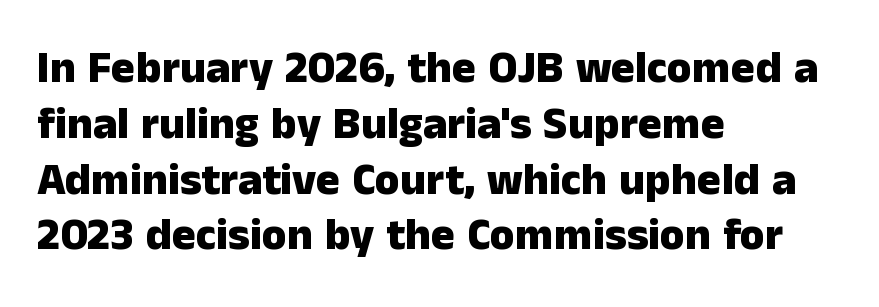
Strokes here are thick enough to call this a true bold. The typography opts for an upright posture over an oblique one. Is this a fixed-width face? No — the glyphs have proportional, varying widths. The space directly below the letters is spotless. Casual observation: everything's shoved over to the left. These lines are composed in type without serifs.
